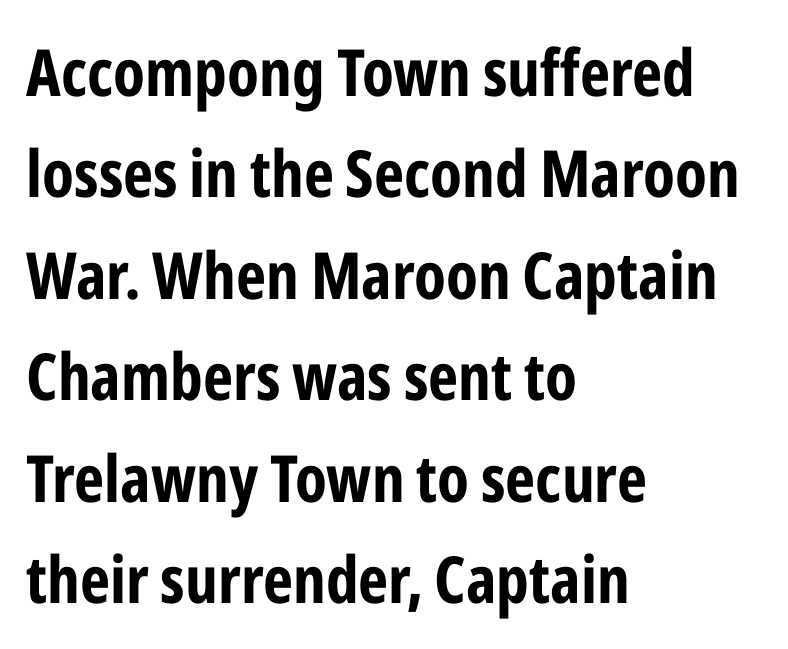
{"serif": "no", "italic": "no", "bold": "yes", "weight": "bold", "width": "condensed", "stroke_contrast": "low", "x_height": "medium", "monospaced": "no", "underline": "no", "align": "left", "line_spacing": "normal", "line_spacing_ratio": 1.56, "letter_spacing": "normal", "letter_spacing_em": 0.0, "glyph_px": 65}
